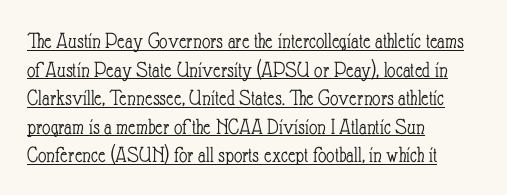
The image shows 23 px text type, upright; set left-aligned, line spacing 1.24x, normal letter spacing, underlined.
